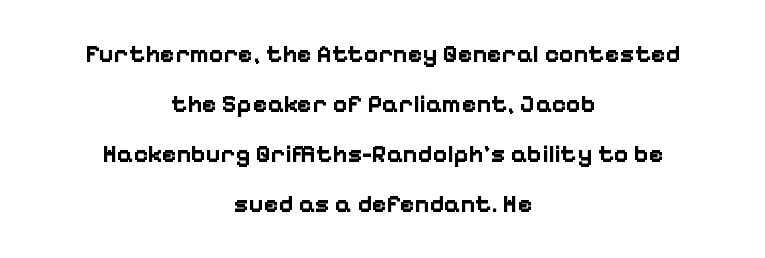
The image shows 25 px bold type, upright; set centered, loose line spacing (2.0x), normal letter spacing, not underlined.
